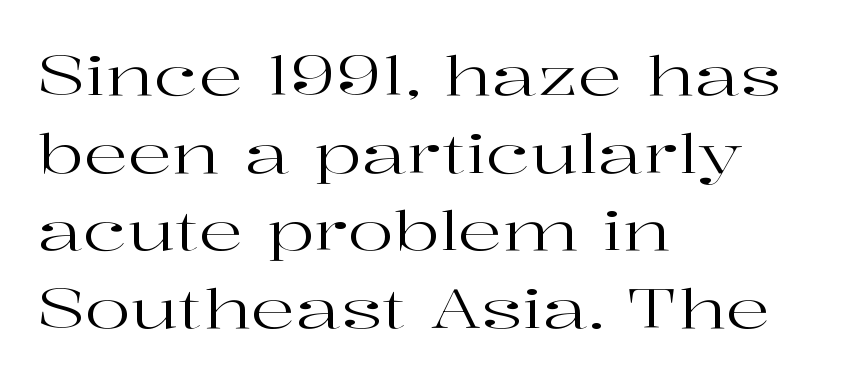
{"serif": "yes", "italic": "no", "bold": "no", "weight": "regular", "width": "wide", "stroke_contrast": "high", "x_height": "medium", "monospaced": "no", "underline": "no", "align": "left", "line_spacing": "normal", "line_spacing_ratio": 1.41, "letter_spacing": "normal", "letter_spacing_em": 0.0, "glyph_px": 55}
